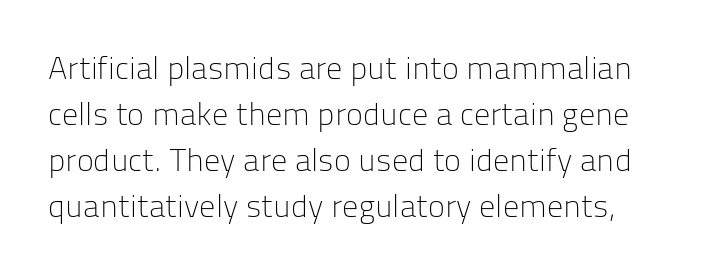
Nobody drew a line under any word here. The rows are spaced the way most documents space them. Do the characters align in a grid? No, the font is proportional. The tracking reads as untouched default to a designer's eye. Serifs: no, the terminals of the letterforms are clean. The font is comparable to plain body text, perhaps lighter.
